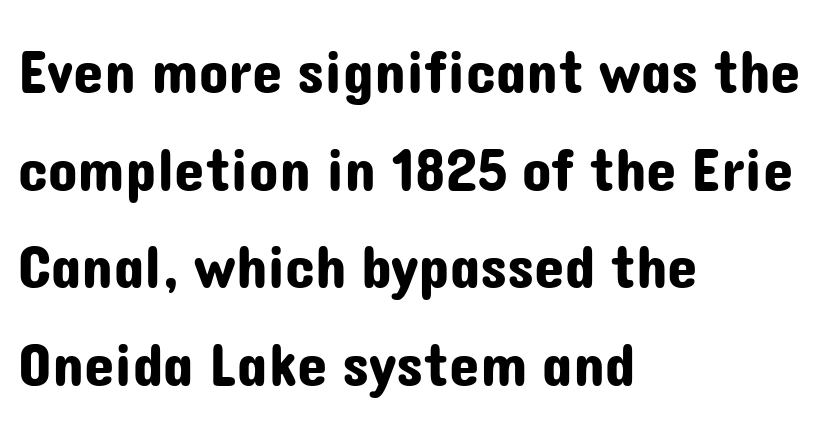
Q: Is the text italic (slanted)? A: No, it is upright.
Q: Is the typeface a serif or a sans-serif typeface? A: Sans-serif.
Q: Is the text underlined? A: No.
Q: How is the paragraph aligned? A: Left-aligned.
Q: Is the spacing between letters normal or unusually wide? A: Normal.
Q: Is the spacing between lines tight, normal or loose? A: Normal.
Q: Width (condensed, normal, or wide)? A: Normal.
Q: Stroke contrast? A: Low.
Q: x-height? A: Medium.
Q: Monospaced? A: No.
